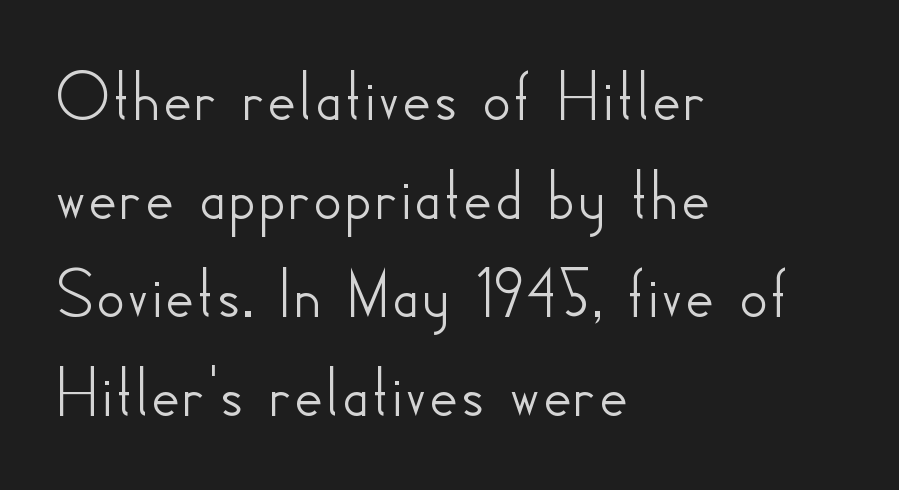
The image shows 73 px sans-serif type, upright; set left-aligned, normal line spacing (1.35x), normal letter spacing, not underlined; low stroke contrast and a small x-height.
